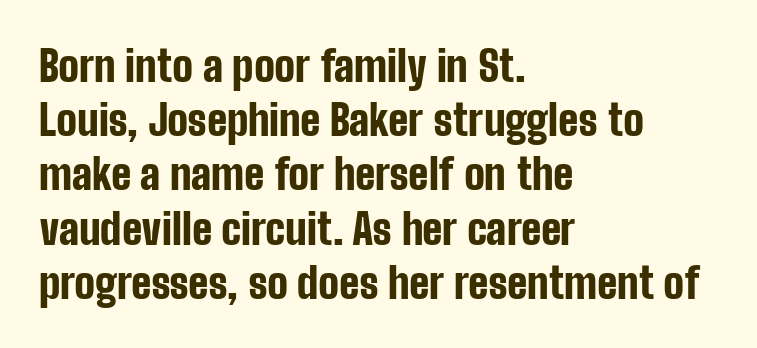
The image shows 43 px bold, condensed sans-serif type, upright; set left-aligned, normal line spacing (1.26x), normal letter spacing, not underlined; low stroke contrast and a medium x-height.
